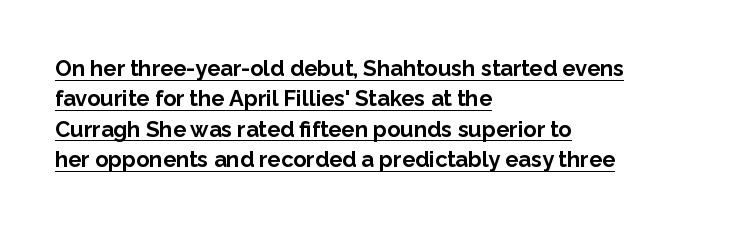
Posture: vertical. The lines in this sample share a left origin and differ only in where they stop. The sample's only ornament is a line tracing under the words. Strong, thick strokes mark this as bold type. The face used here is rendered with its standard letterfit. Does the leading feel generous? No, just average.
